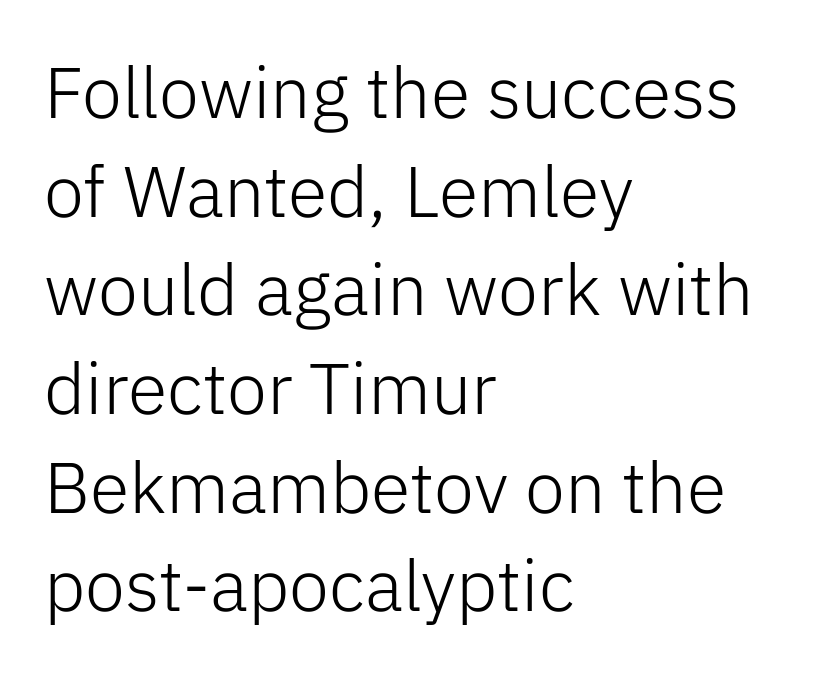
Q: Is the text bold? A: No.
Q: Is the text italic (slanted)? A: No, it is upright.
Q: Is the typeface a serif or a sans-serif typeface? A: Sans-serif.
Q: Is the text underlined? A: No.
Q: How is the paragraph aligned? A: Left-aligned.
Q: Is the spacing between letters normal or unusually wide? A: Normal.
Q: Is the spacing between lines tight, normal or loose? A: Normal.
Q: Width (condensed, normal, or wide)? A: Normal.
Q: Stroke contrast? A: Low.
Q: x-height? A: Medium.
Q: Monospaced? A: No.
